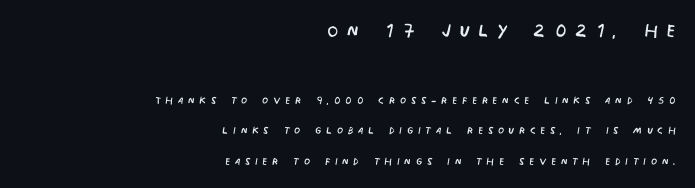
The image shows 25 px text type; set right-aligned, loose line spacing (2.19x), unusually wide letter spacing (+0.32 em), not underlined; the first (top) block is 1.79x larger.
